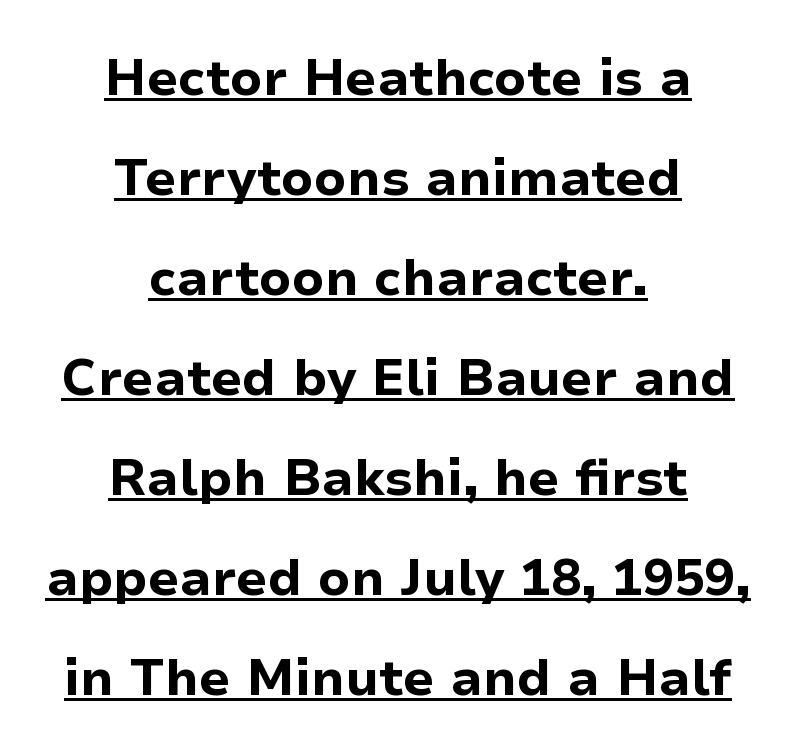
{"serif": "no", "italic": "no", "bold": "yes", "weight": "bold", "width": "normal", "stroke_contrast": "low", "x_height": "medium", "monospaced": "no", "underline": "yes", "align": "center", "line_spacing": "loose", "line_spacing_ratio": 1.96, "letter_spacing": "normal", "letter_spacing_em": 0.0, "glyph_px": 51}
